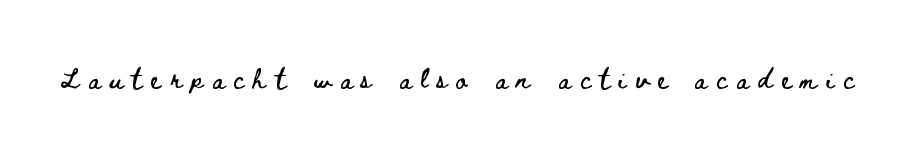
The image shows 20 px text type; set unusually wide letter spacing (+0.46 em), not underlined.
